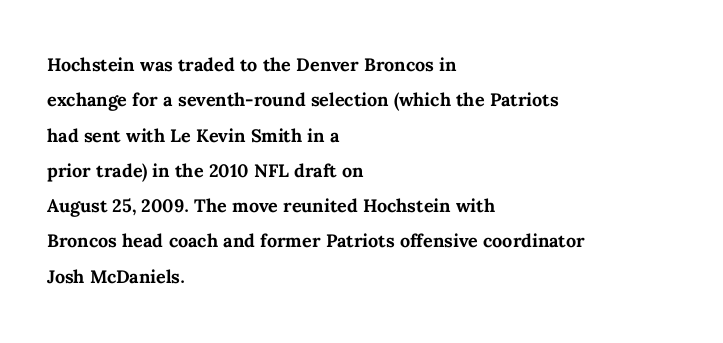
Q: Is the text bold? A: Yes.
Q: Is the text italic (slanted)? A: No, it is upright.
Q: Is the text underlined? A: No.
Q: How is the paragraph aligned? A: Left-aligned.
Q: Is the spacing between letters normal or unusually wide? A: Normal.
Q: Is the spacing between lines tight, normal or loose? A: Normal.
